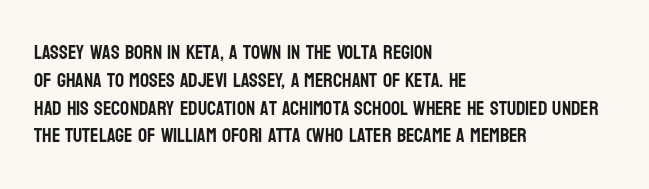
The image shows 20 px text type, upright; set left-aligned, normal line spacing (1.39x), normal letter spacing, not underlined.
